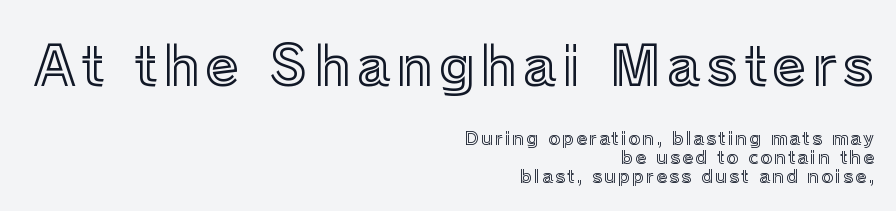
The image shows 55 px text type, upright; set right-aligned, tight line spacing (1.05x), not underlined; the first (top) block is 3.06x larger; a medium x-height.
